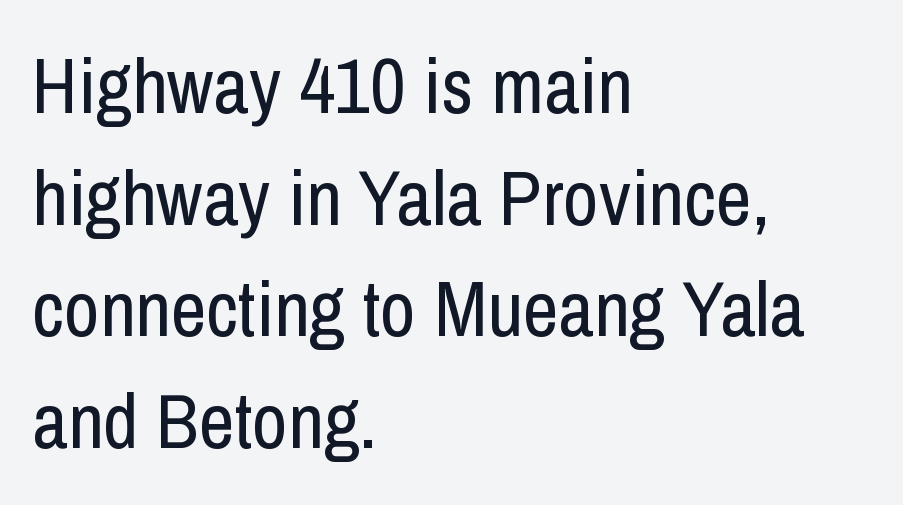
The setting favours the left margin, as ordinary paragraphs usually do. Students, note that the glyphs here touch the page at normal intervals. Letterform terminals end flat and unadorned throughout the passage. Looks like regular typesetting: each glyph gets only the width it needs. Glance below the letters and you will spot only blank space.
